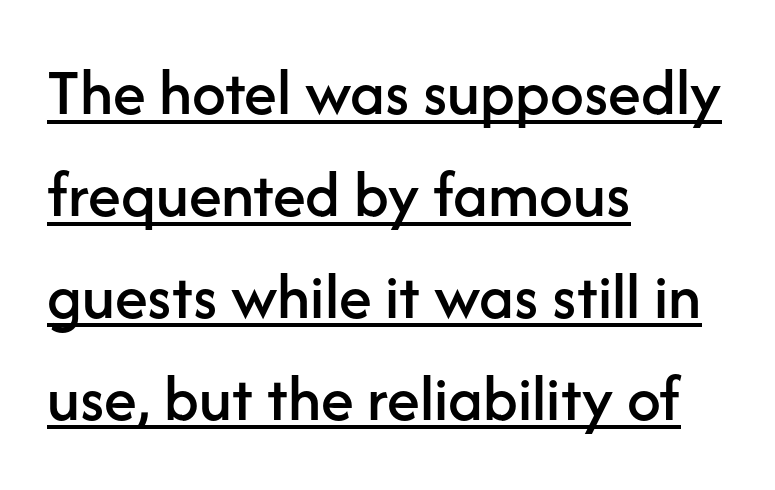
The image shows 67 px sans-serif type, upright; set left-aligned, normal line spacing (1.52x), normal letter spacing, underlined; low stroke contrast and a medium x-height.
